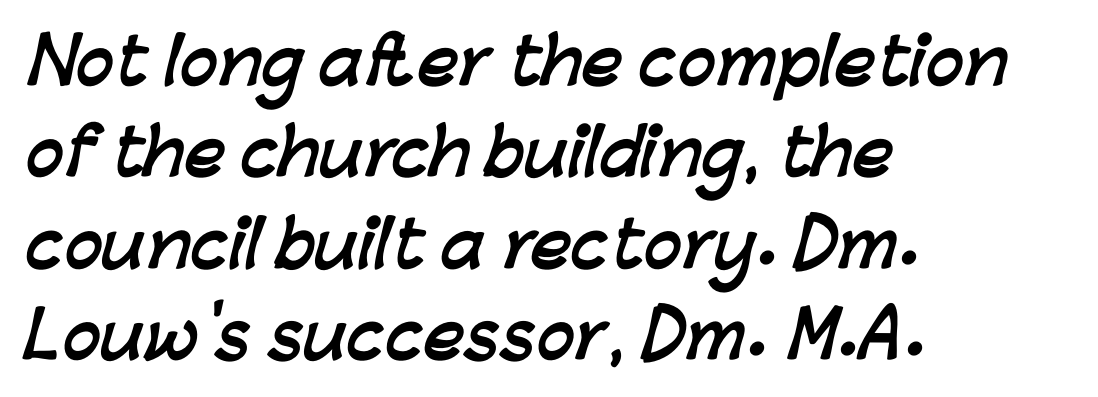
Line beginnings align vertically; line endings do not. On the weight axis this lands at bold, roughly 700. Descenders are the only things crossing below the line. The horizontal fit of the characters is conventional and even. Is this a fixed-width face? No — the glyphs have proportional, varying widths. Is this a sans? Yes — the strokes have no serifs.
